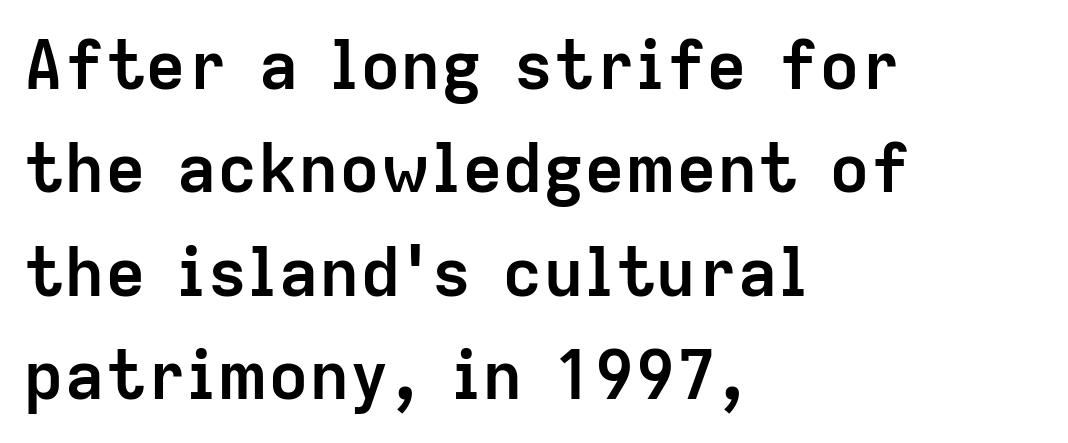
The face used here is a sans, in the tradition of grotesques and geometrics. Anything drawn beneath the words? Only blank space. These lines are set flush left with a ragged right edge. Honestly, the letter spacing is just normal — you wouldn't notice it. Leading: standard.
